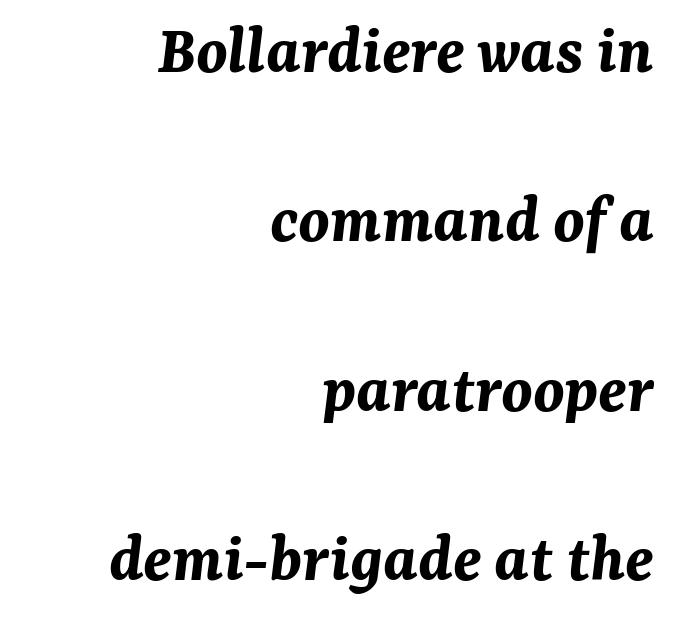
Q: Is the text bold? A: Yes.
Q: Is the text italic (slanted)? A: Yes, it leans right by about 7 degrees.
Q: Is the text underlined? A: No.
Q: How is the paragraph aligned? A: Right-aligned.
Q: Is the spacing between letters normal or unusually wide? A: Normal.
Q: Is the spacing between lines tight, normal or loose? A: Loose.
Q: Width (condensed, normal, or wide)? A: Normal.
Q: Stroke contrast? A: Medium.
Q: x-height? A: Medium.
Q: Monospaced? A: No.
